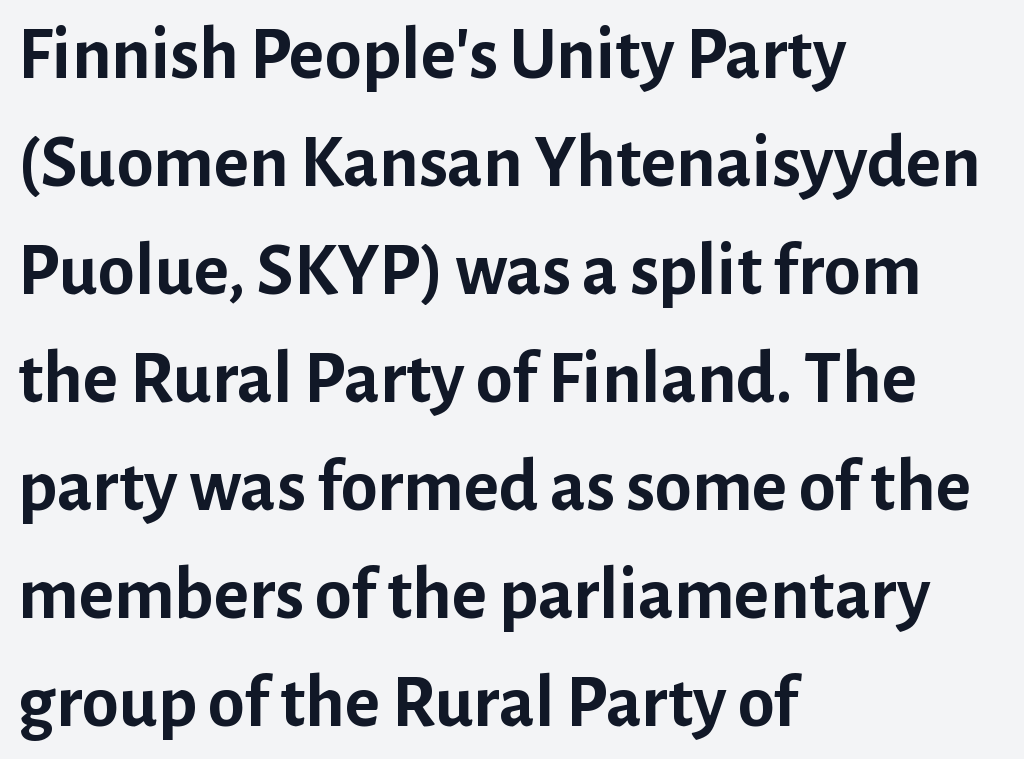
{"serif": "no", "italic": "no", "bold": "yes", "weight": "semibold", "width": "normal", "stroke_contrast": "low", "x_height": "medium", "monospaced": "no", "underline": "no", "align": "left", "line_spacing": "normal", "line_spacing_ratio": 1.44, "letter_spacing": "normal", "letter_spacing_em": 0.0, "glyph_px": 75}
